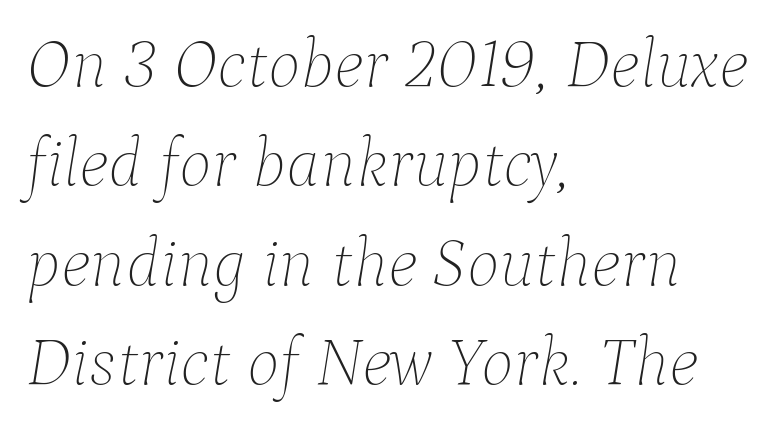
Q: Is the text bold? A: No.
Q: Is the text italic (slanted)? A: Yes, it leans right by about 9 degrees.
Q: Is the text underlined? A: No.
Q: How is the paragraph aligned? A: Left-aligned.
Q: Is the spacing between letters normal or unusually wide? A: Normal.
Q: Is the spacing between lines tight, normal or loose? A: Normal.
Q: Width (condensed, normal, or wide)? A: Normal.
Q: Stroke contrast? A: Low.
Q: x-height? A: Medium.
Q: Monospaced? A: No.
